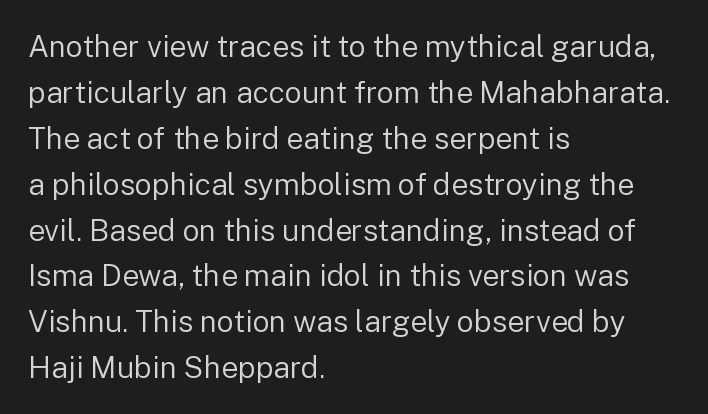
The block of text has a typical density, with ordinary space between rows. A typesetter would call this proportional, since set widths differ per character. Standard letterfit; no display-style spreading of the glyphs. This rendering employs a face without finishing strokes, i.e., a sans-serif. Every stem runs plumb, perpendicular to the baseline.
